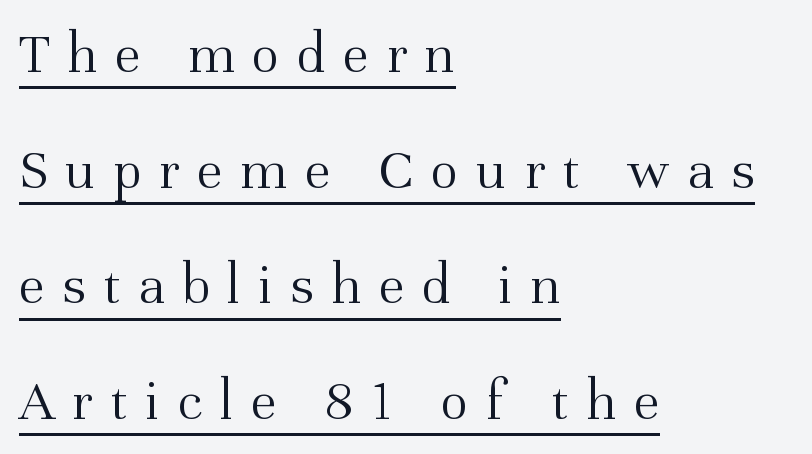
Q: Is the text bold? A: No.
Q: Is the text italic (slanted)? A: No, it is upright.
Q: Is the typeface a serif or a sans-serif typeface? A: Serif.
Q: Is the text underlined? A: Yes.
Q: How is the paragraph aligned? A: Left-aligned.
Q: Is the spacing between letters normal or unusually wide? A: Unusually wide.
Q: Is the spacing between lines tight, normal or loose? A: Loose.
Q: Width (condensed, normal, or wide)? A: Normal.
Q: Stroke contrast? A: Medium.
Q: x-height? A: Medium.
Q: Monospaced? A: No.
